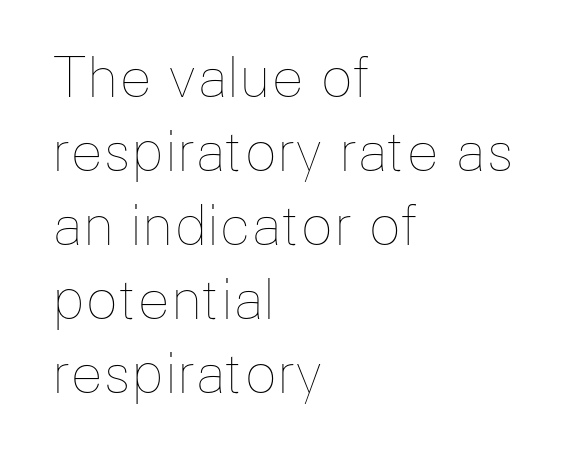
A typesetter would call this proportional, since set widths differ per character. Clear beneath every line of the passage. Ink coverage per letter is moderate at most. In terms of posture, this sample is upright.
